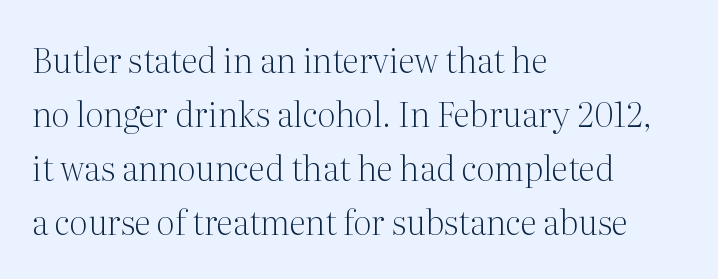
Default kerning and tracking; the words read as compact shapes. Is the block centered? No — it sits flush against the left margin. Compared with a typical body face, this is equally light or lighter still. Is this a fixed-width face? No — the glyphs have proportional, varying widths. Each letter's strokes conclude with small projecting serifs.
